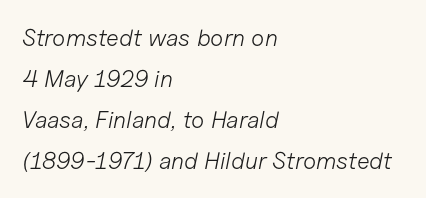
{"italic": "yes", "lean": "right", "slant_degrees": 11, "bold": "no", "underline": "no", "align": "left", "line_spacing_ratio": 1.71, "letter_spacing": "normal", "letter_spacing_em": 0.0, "glyph_px": 24}
